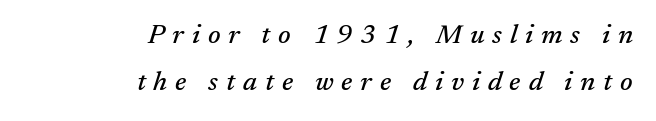
{"italic": "yes", "lean": "right", "slant_degrees": 17, "underline": "no", "align": "right", "line_spacing_ratio": 1.73, "letter_spacing": "wide", "letter_spacing_em": 0.29, "glyph_px": 27}
